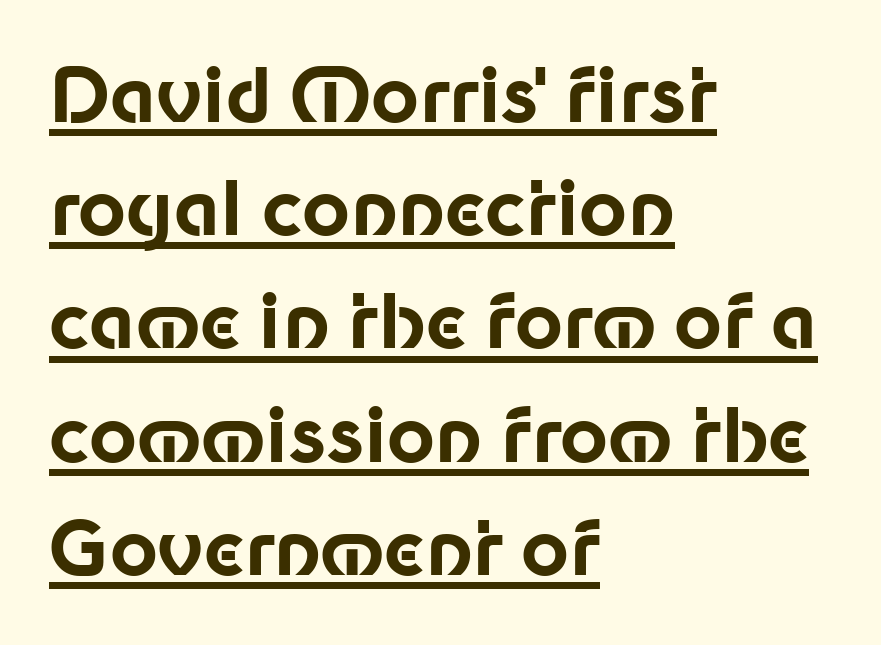
The image shows 74 px bold sans-serif type, upright; set left-aligned, normal line spacing (1.53x), normal letter spacing, underlined; low stroke contrast and a medium x-height.
